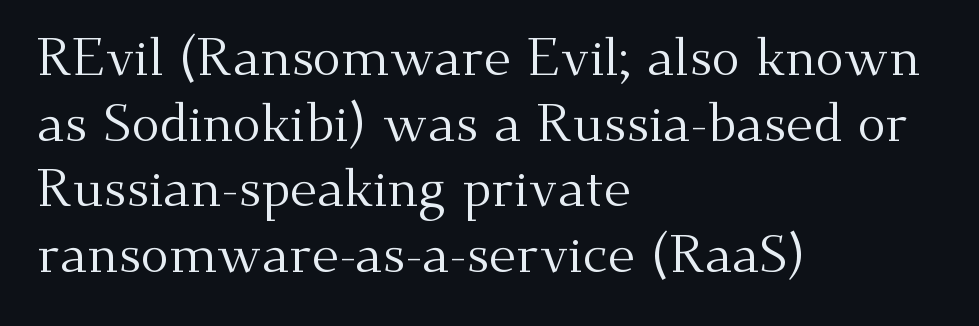
Q: Is the text bold? A: No.
Q: Is the text italic (slanted)? A: No, it is upright.
Q: Is the typeface a serif or a sans-serif typeface? A: Serif.
Q: Is the text underlined? A: No.
Q: How is the paragraph aligned? A: Left-aligned.
Q: Is the spacing between letters normal or unusually wide? A: Normal.
Q: Width (condensed, normal, or wide)? A: Normal.
Q: Stroke contrast? A: Medium.
Q: x-height? A: Small.
Q: Monospaced? A: No.
